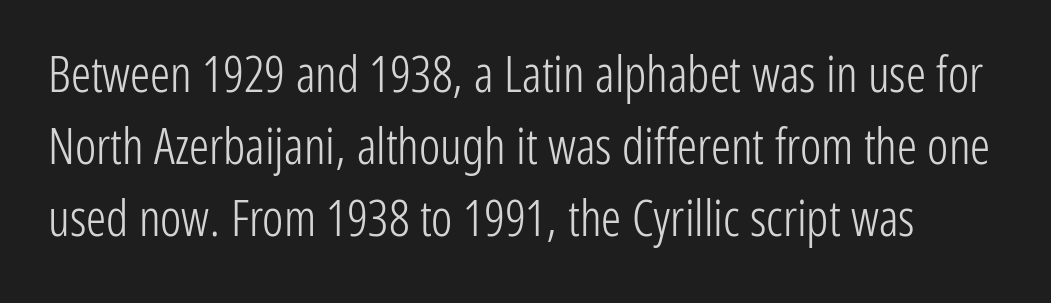
The space beneath each line is pristine and unruled. Rows of type keep a routine distance in the vertical direction. Does the type have serifs? No, each stem ends abruptly. Heft: none added — not bold. You can tell it's not italic because the verticals are truly vertical.
